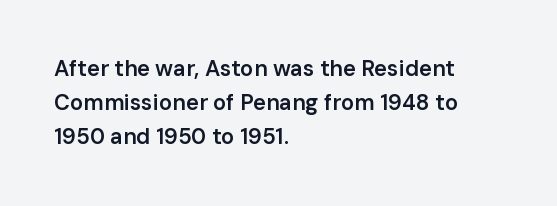
Q: Is the text bold? A: Semi-bold.
Q: Is the text italic (slanted)? A: No, it is upright.
Q: Is the text underlined? A: No.
Q: How is the paragraph aligned? A: Left-aligned.
Q: Is the spacing between letters normal or unusually wide? A: Normal.
Q: Is the spacing between lines tight, normal or loose? A: Normal.
